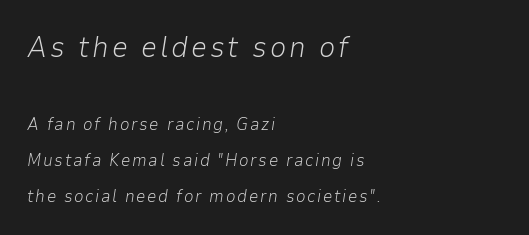
The image shows 29 px light type, italic (leaning right); set left-aligned, loose line spacing (2.12x), not underlined; the first (top) block is 1.71x larger; low stroke contrast and a medium x-height.
